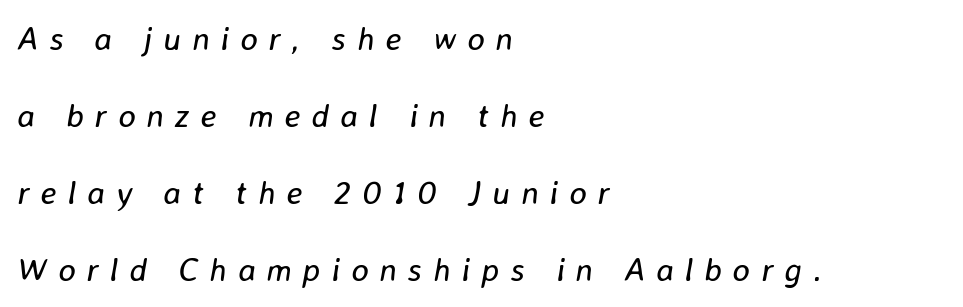
The typeface has the unassuming heft of standard copy or less. The passage shown is typed in a proportional face where columns would drift. Beneath every word, the page is bare. Is there much room between lines? Yes — plenty of vertical air separates them. Each word looks stretched out because of the extra space between its letters. Every character sits at an angle, as italics do.
